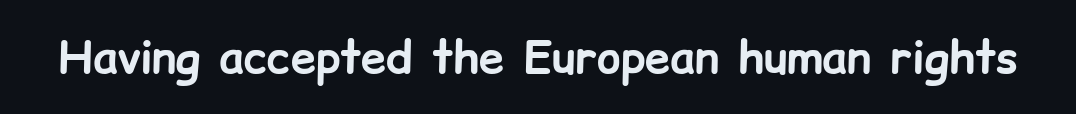
Q: Is the text bold? A: Yes.
Q: Is the text italic (slanted)? A: No, it is upright.
Q: Is the typeface a serif or a sans-serif typeface? A: Sans-serif.
Q: Is the text underlined? A: No.
Q: Is the spacing between letters normal or unusually wide? A: Normal.
Q: Width (condensed, normal, or wide)? A: Normal.
Q: Stroke contrast? A: Low.
Q: x-height? A: Medium.
Q: Monospaced? A: No.
